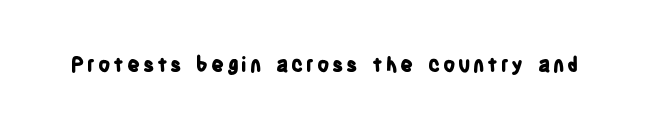
The image shows 20 px bold type, upright; set not underlined.
